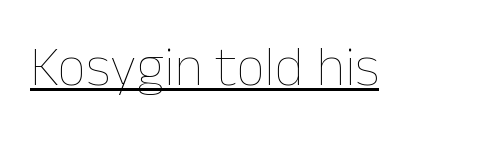
{"italic": "no", "bold": "no", "weight": "thin", "width": "normal", "stroke_contrast": "low", "x_height": "medium", "monospaced": "no", "underline": "yes", "letter_spacing": "normal", "letter_spacing_em": 0.0, "glyph_px": 56}
